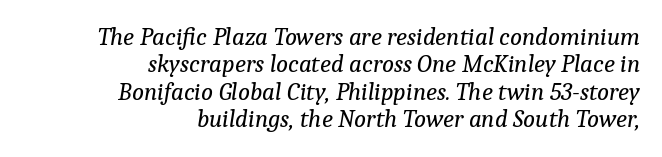
{"italic": "yes", "lean": "right", "slant_degrees": 9, "bold": "no", "underline": "no", "align": "right", "line_spacing": "tight", "line_spacing_ratio": 1.1, "letter_spacing": "normal", "letter_spacing_em": 0.0, "glyph_px": 25}
